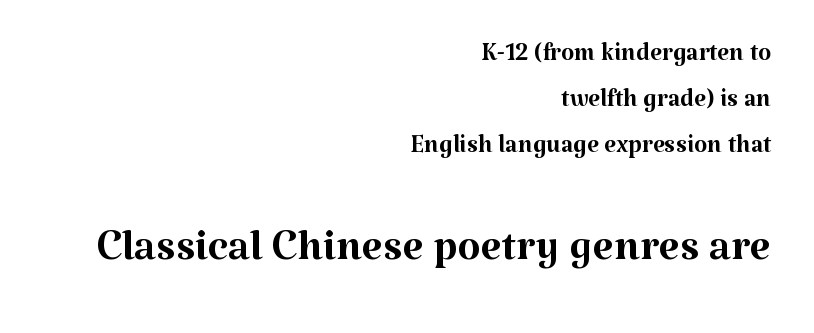
The line texture is even and compact thanks to regular tracking. The zone under the glyphs is completely vacant. This is roman type, the default non-slanted kind. The ragged edge is on the left, which tells us the setting is flush right. The face used here is seriffed, in the tradition of book romans. Here the designer chose a conventional face with non-uniform glyph widths.
